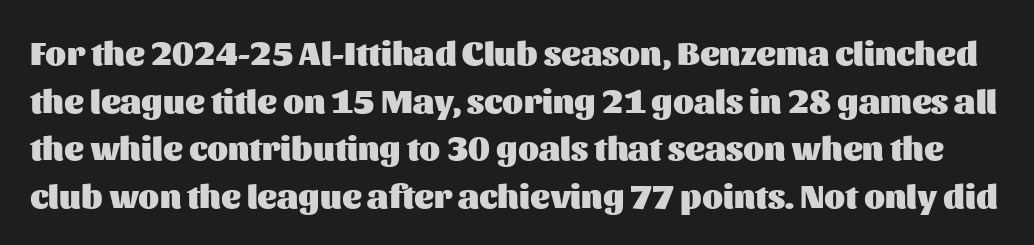
The image shows 34 px heavy sans-serif type, upright; set normal line spacing (1.4x), normal letter spacing, not underlined; medium stroke contrast and a medium x-height.
